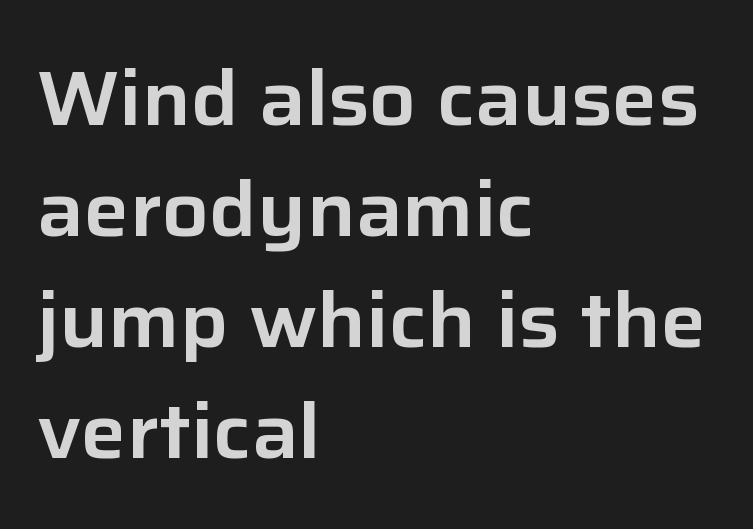
Q: Is the text italic (slanted)? A: No, it is upright.
Q: Is the typeface a serif or a sans-serif typeface? A: Sans-serif.
Q: Is the text underlined? A: No.
Q: How is the paragraph aligned? A: Left-aligned.
Q: Is the spacing between letters normal or unusually wide? A: Normal.
Q: Is the spacing between lines tight, normal or loose? A: Normal.
Q: Width (condensed, normal, or wide)? A: Normal.
Q: Stroke contrast? A: Low.
Q: x-height? A: Medium.
Q: Monospaced? A: No.
